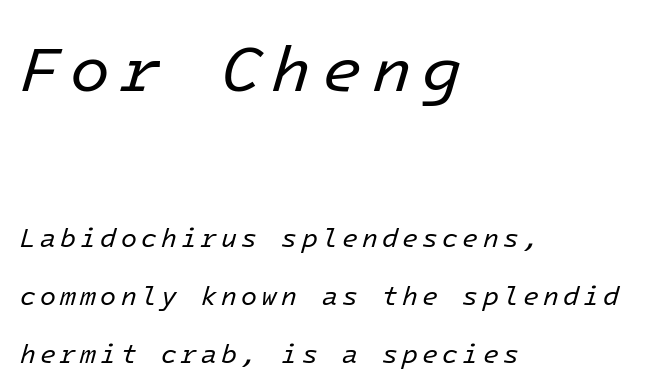
The image shows 65 px regular-weight type, italic (leaning right); set left-aligned, loose line spacing (2.24x), not underlined; the first (top) block is 2.5x larger; low stroke contrast and a medium x-height.
